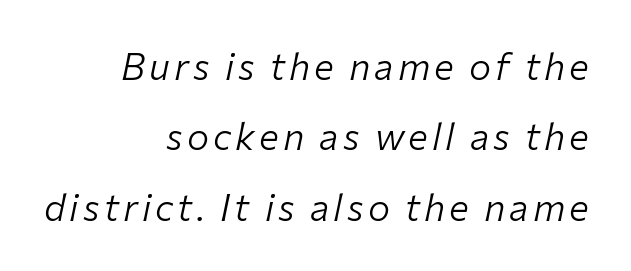
The characters are drawn with everyday or finer stroke widths. There's an unmistakable incline to the writing here. Descenders hang freely into open space. Whoever set this chose breathing room over compactness in the vertical rhythm.
